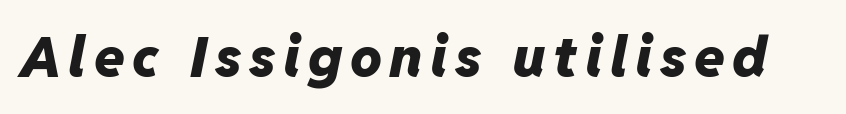
The image shows 56 px heavy type, italic (leaning right); set not underlined; low stroke contrast and a medium x-height.
